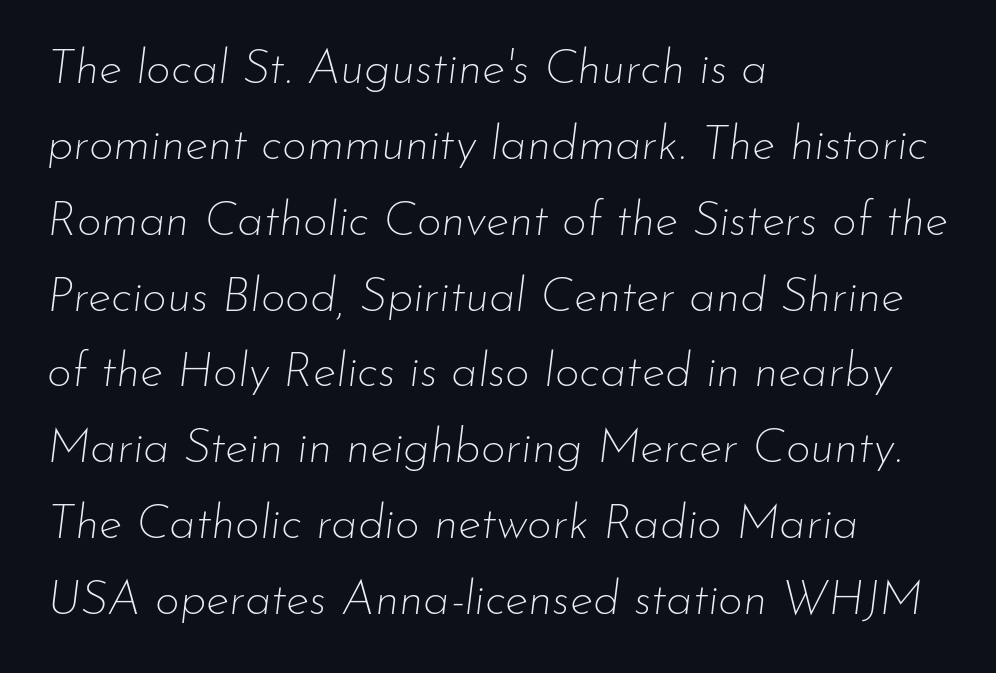
Q: Is the text bold? A: No.
Q: Is the text italic (slanted)? A: Yes, it leans right by about 7 degrees.
Q: Is the text underlined? A: No.
Q: How is the paragraph aligned? A: Left-aligned.
Q: Is the spacing between letters normal or unusually wide? A: Normal.
Q: Is the spacing between lines tight, normal or loose? A: Normal.
Q: Width (condensed, normal, or wide)? A: Normal.
Q: Stroke contrast? A: Low.
Q: x-height? A: Small.
Q: Monospaced? A: No.
